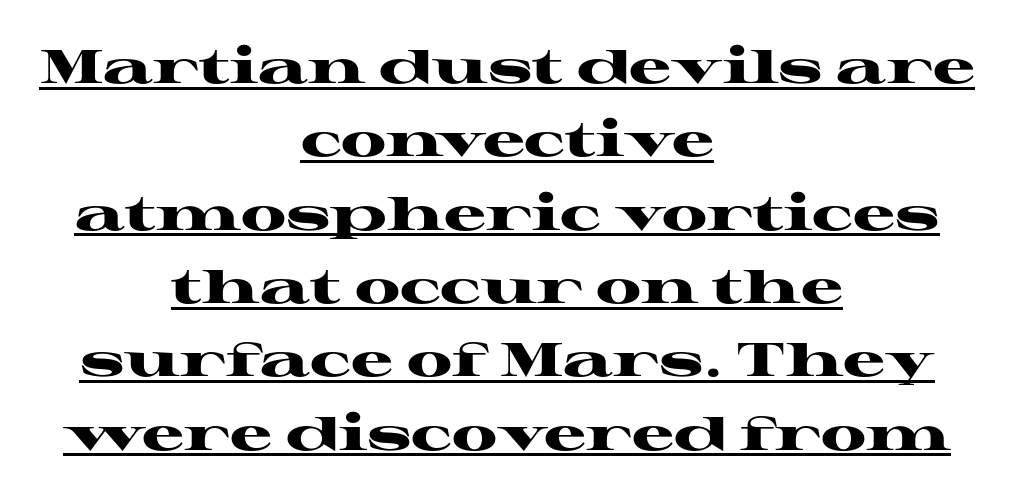
{"serif": "yes", "italic": "no", "bold": "yes", "weight": "heavy", "width": "wide", "stroke_contrast": "high", "x_height": "medium", "monospaced": "no", "underline": "yes", "align": "center", "line_spacing": "normal", "line_spacing_ratio": 1.56, "letter_spacing": "normal", "letter_spacing_em": 0.0, "glyph_px": 47}
